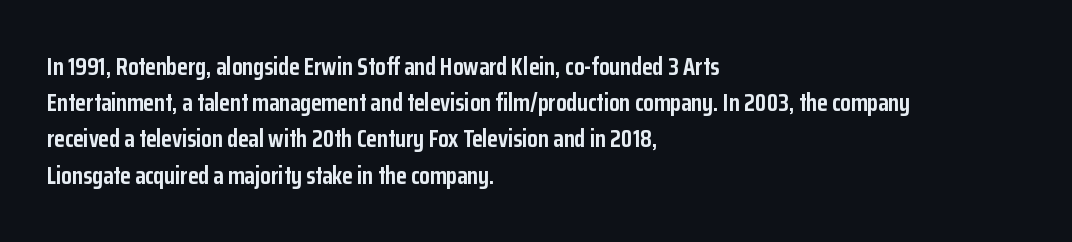
The vertical gap from one line to the next is medium. In terms of posture, this sample is upright. Look at the stroke-to-counter ratio: heavy, a bold. Clear beneath every line of the passage. Casual observation: everything's shoved over to the left. You could call the tracking neutral — neither tight nor loose.
